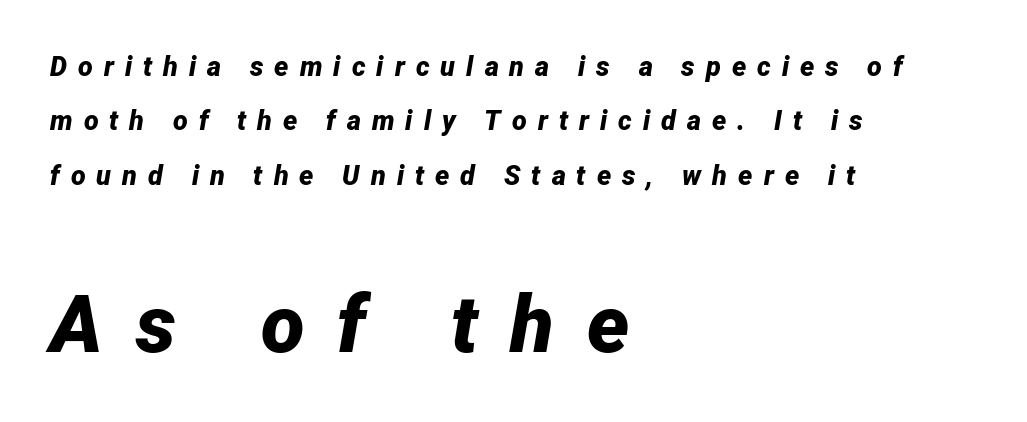
Between these two stacked blocks, the lower one wins on size. Varying glyph widths throughout — classic text-font behaviour. Every character sits at an angle, as italics do. The string is rendered with underlining switched off. Students, observe: this is what heavily led, spacious text looks like.
